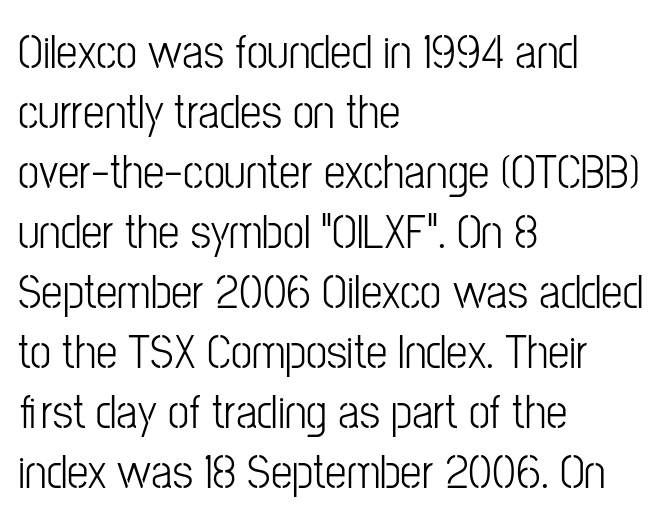
What kind of face is this? One without serifs — a sans. Reading down the column, the eye jumps a familiar distance to each next line. The ragged edge is on the right, which tells us the setting is flush left. When letters stand straight like this, we call the style roman or upright. These lines are rendered in a variable-pitch font. Descender tails drop into unmarked territory.
